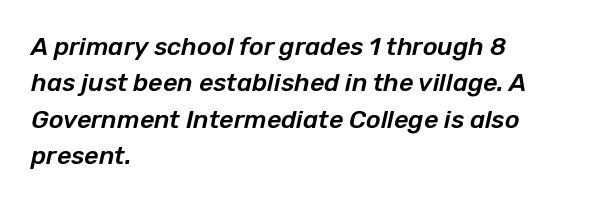
Q: Is the text italic (slanted)? A: Yes, it leans right by about 12 degrees.
Q: Is the text underlined? A: No.
Q: How is the paragraph aligned? A: Left-aligned.
Q: Is the spacing between letters normal or unusually wide? A: Normal.
Q: Is the spacing between lines tight, normal or loose? A: Normal.
